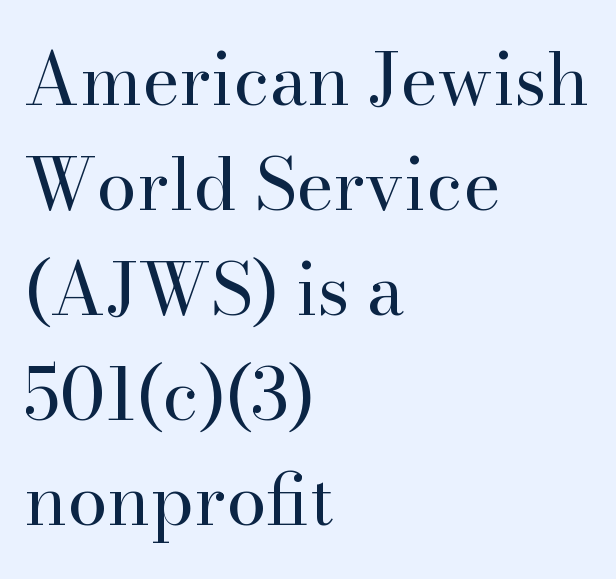
{"serif": "yes", "italic": "no", "bold": "no", "weight": "regular", "width": "normal", "stroke_contrast": "high", "x_height": "small", "monospaced": "no", "underline": "no", "align": "left", "line_spacing": "normal", "line_spacing_ratio": 1.46, "letter_spacing": "normal", "letter_spacing_em": 0.0, "glyph_px": 72}
